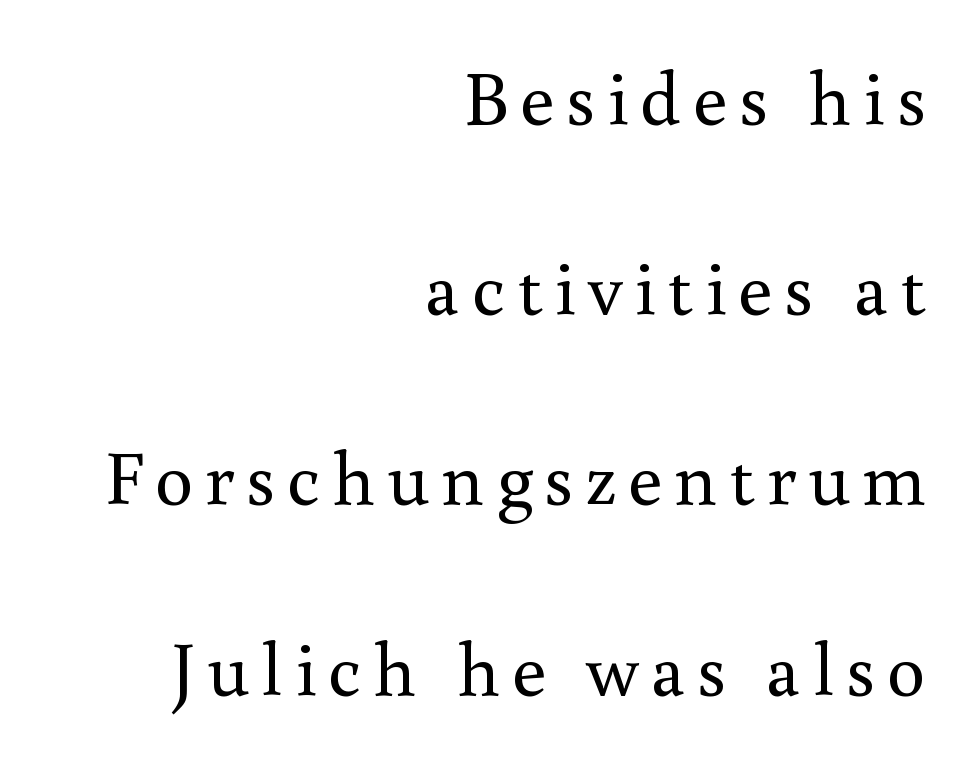
The image shows 77 px regular-weight serif type, upright; set right-aligned, loose line spacing (2.47x), not underlined; a small x-height.
